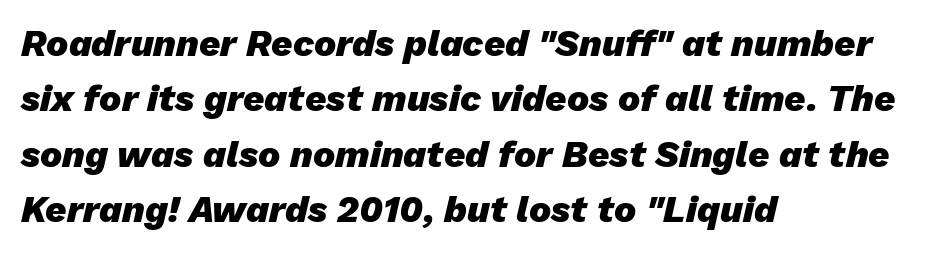
The image shows 37 px heavy type, italic (leaning right); set left-aligned, normal line spacing (1.5x), normal letter spacing, not underlined; low stroke contrast and a medium x-height.
